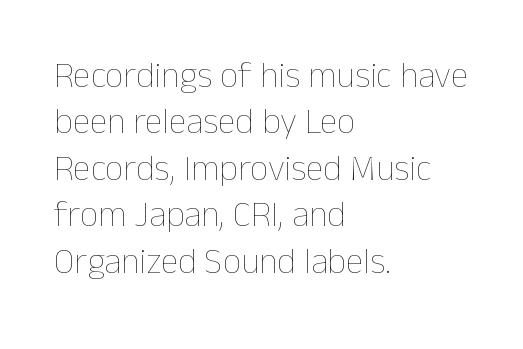
The image shows 36 px thin type, upright; set left-aligned, normal line spacing (1.29x), normal letter spacing, not underlined; low stroke contrast and a medium x-height.
